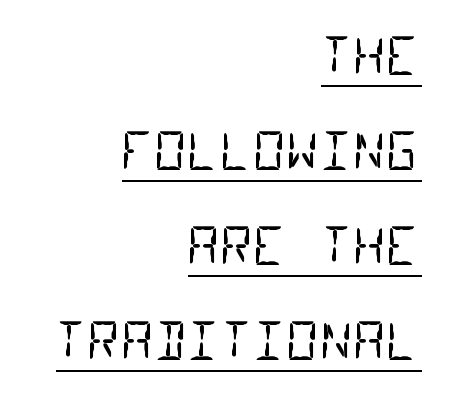
The image shows 51 px regular-weight, condensed sans-serif type, monospaced; set right-aligned, line spacing 1.86x, normal letter spacing, underlined; low stroke contrast and a large x-height.
